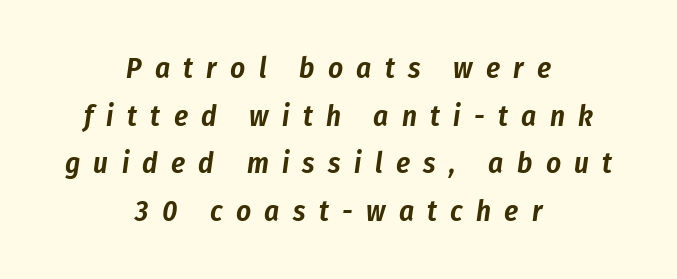
Proportional: the letters do not fall into vertical columns. Yep, that's italic — everything's leaning. No word sits above an underline. How are the letters spaced? Widely, with obvious added tracking. In terms of leading, this rendering sits right in the middle. This sample is center-justified, so both line endings float freely.
